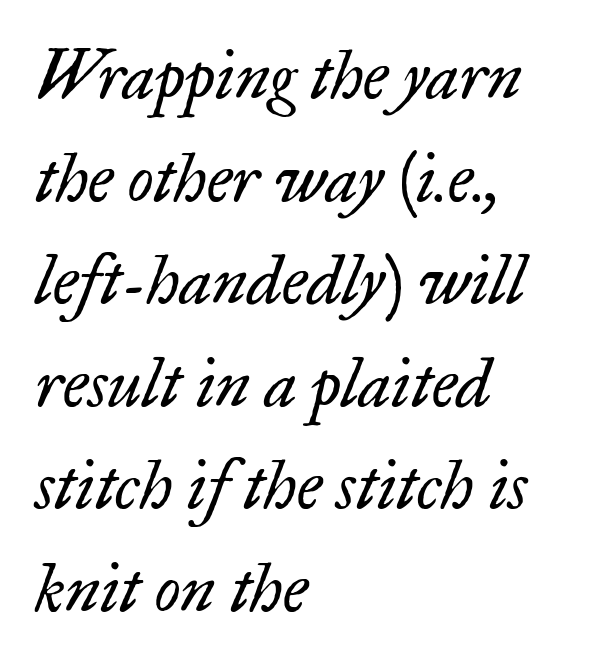
The letters carry serifs — small finishing strokes at the ends of their stems. The typesetting does not lean heavy: it is not bold. The space between consecutive lines is moderate. Tall strokes in this sample are angled rather than plumb. The face used here is rendered with its standard letterfit.
